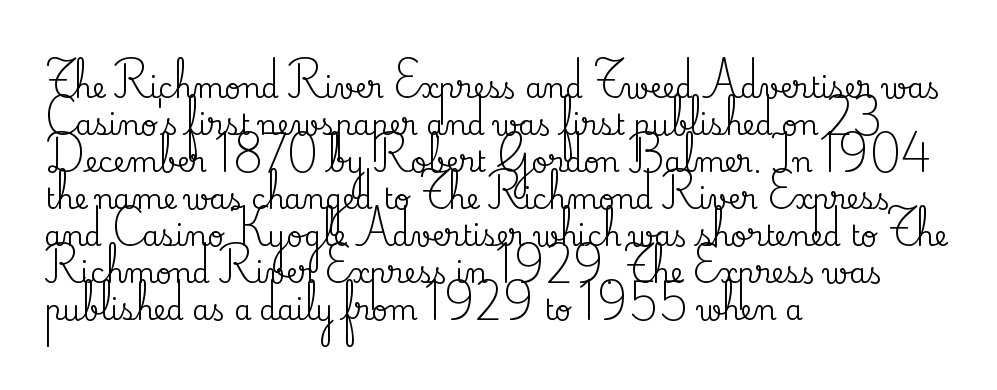
The image shows 28 px serif type, upright; set left-aligned, normal line spacing (1.32x), normal letter spacing, not underlined; medium stroke contrast and a small x-height.
